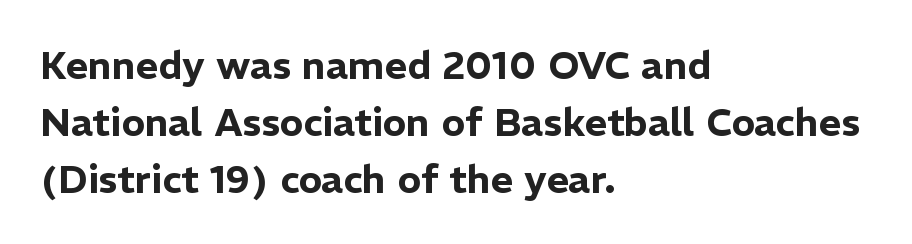
{"serif": "no", "italic": "no", "width": "normal", "stroke_contrast": "low", "x_height": "medium", "monospaced": "no", "underline": "no", "align": "left", "line_spacing": "normal", "line_spacing_ratio": 1.46, "letter_spacing": "normal", "letter_spacing_em": 0.0, "glyph_px": 39}
